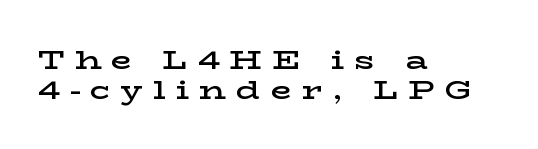
Q: Is the text bold? A: Semi-bold.
Q: Is the text italic (slanted)? A: No, it is upright.
Q: Is the text underlined? A: No.
Q: How is the paragraph aligned? A: Left-aligned.
Q: Is the spacing between letters normal or unusually wide? A: Unusually wide.
Q: Is the spacing between lines tight, normal or loose? A: Tight.
